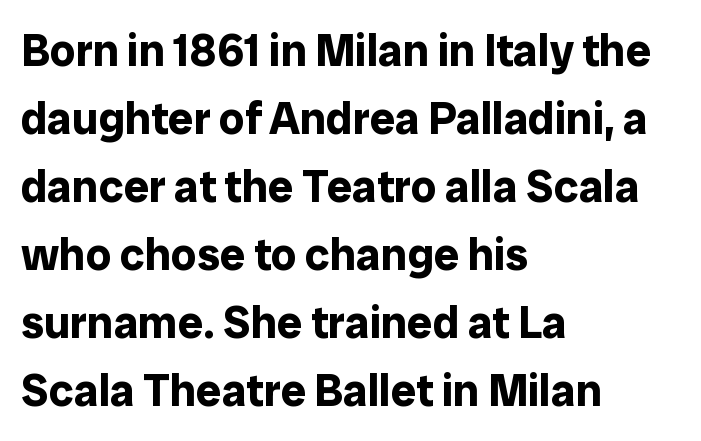
The letters are bold, with thick, heavy strokes. The glyphs are unaccompanied by any horizontal stroke below them. Character widths vary here, with narrow letters taking less room than wide ones. Every stem runs plumb, perpendicular to the baseline.
